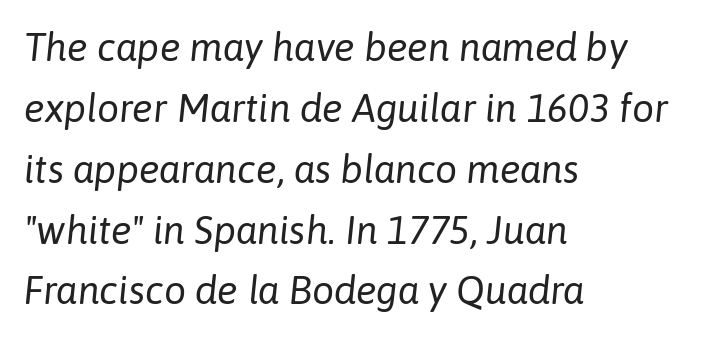
The image shows 39 px regular-weight type, italic (leaning right); set left-aligned, normal line spacing (1.56x), normal letter spacing, not underlined; low stroke contrast and a medium x-height.
